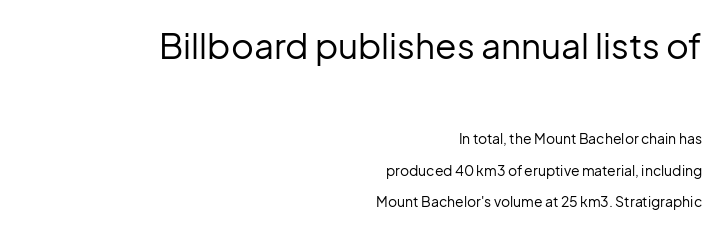
The image shows 35 px regular-weight sans-serif type, upright; set right-aligned, loose line spacing (2.26x), normal letter spacing, not underlined; the first (top) block is 2.5x larger; low stroke contrast and a medium x-height.
